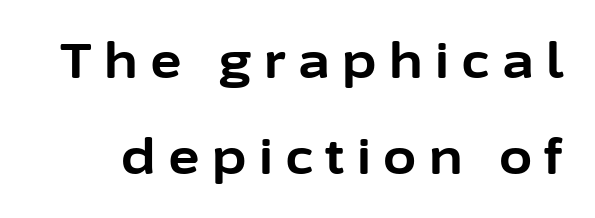
The image shows 48 px bold sans-serif type, upright; set loose line spacing (2.0x), unusually wide letter spacing (+0.26 em), not underlined; low stroke contrast and a medium x-height.
